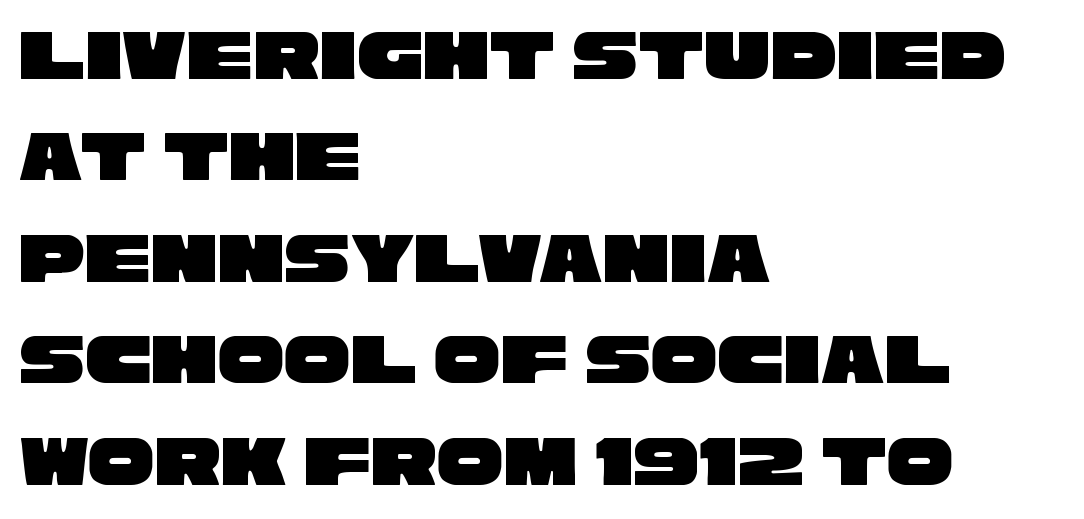
The image shows 74 px wide sans-serif type; set left-aligned, normal line spacing (1.37x), normal letter spacing, not underlined; low stroke contrast and a large x-height.
